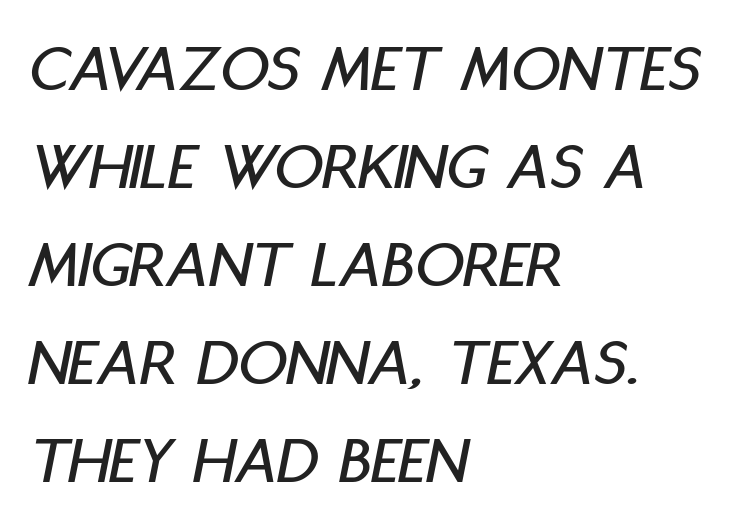
Line starts are locked; line ends wander. This sample has the flowing, uneven cadence of proportional lettering. Italic: yes, the glyphs are oblique. A typesetter would call this leading conventional body-copy spacing.
